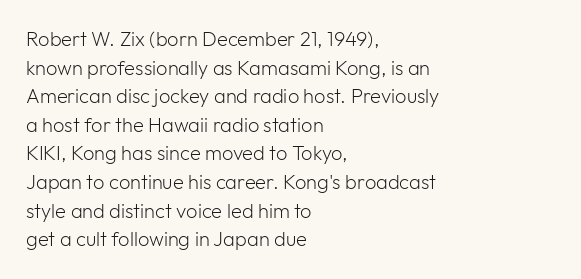
Honestly, the letter spacing is just normal — you wouldn't notice it. Every row of glyphs begins at an identical x-position on the left. The lettering holds an erect, upright posture throughout. A typesetter would call this leading conventional body-copy spacing.
